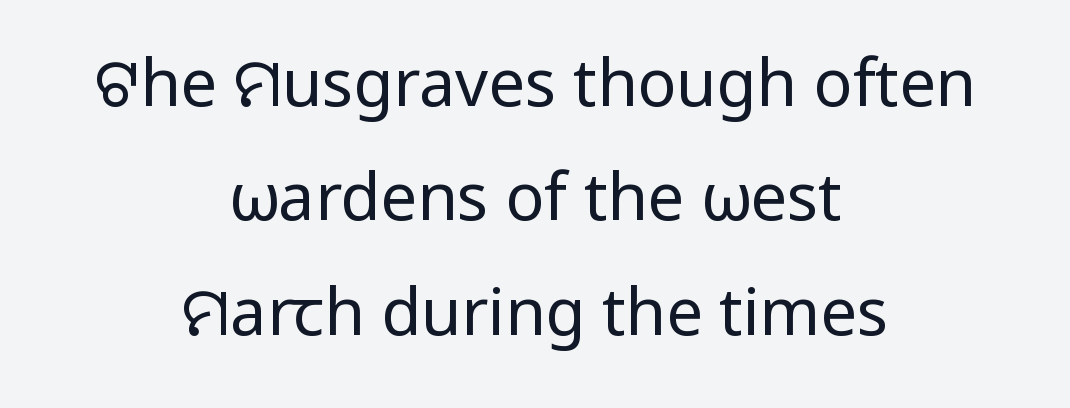
Anything drawn beneath the words? Only blank space. Looks like regular typesetting: each glyph gets only the width it needs. Font category for this specimen: sans-serif. The rag falls on both sides of this text block equally. This sample uses plain, unmodified letter spacing.
